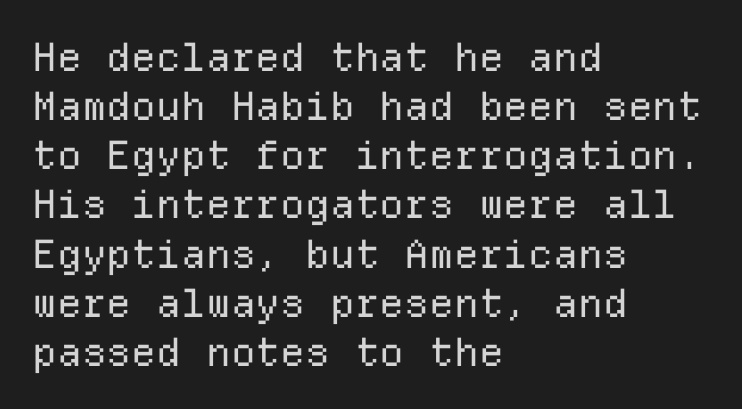
Q: Is the text bold? A: No.
Q: Is the text italic (slanted)? A: No, it is upright.
Q: Is the typeface a serif or a sans-serif typeface? A: Sans-serif.
Q: Is the text underlined? A: No.
Q: How is the paragraph aligned? A: Left-aligned.
Q: Is the spacing between letters normal or unusually wide? A: Normal.
Q: Is the spacing between lines tight, normal or loose? A: Normal.
Q: Width (condensed, normal, or wide)? A: Normal.
Q: Stroke contrast? A: Low.
Q: x-height? A: Medium.
Q: Monospaced? A: Yes.
